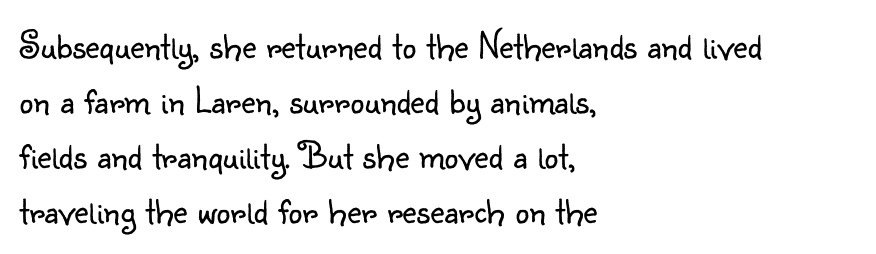
{"serif": "no", "italic": "no", "bold": "no", "weight": "light", "width": "normal", "stroke_contrast": "low", "x_height": "small", "monospaced": "no", "underline": "no", "align": "left", "line_spacing": "normal", "line_spacing_ratio": 1.41, "letter_spacing": "normal", "letter_spacing_em": 0.0, "glyph_px": 39}
